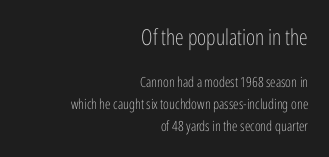
The image shows 22 px text type, upright; set right-aligned, normal line spacing (1.54x), normal letter spacing, not underlined; the first (top) block is 1.57x larger.
